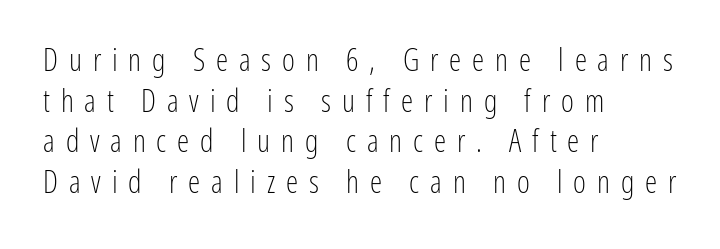
{"serif": "no", "italic": "no", "bold": "no", "weight": "light", "width": "condensed", "stroke_contrast": "low", "x_height": "medium", "monospaced": "no", "underline": "no", "align": "left", "line_spacing": "normal", "line_spacing_ratio": 1.31, "letter_spacing": "wide", "letter_spacing_em": 0.35, "glyph_px": 31}
